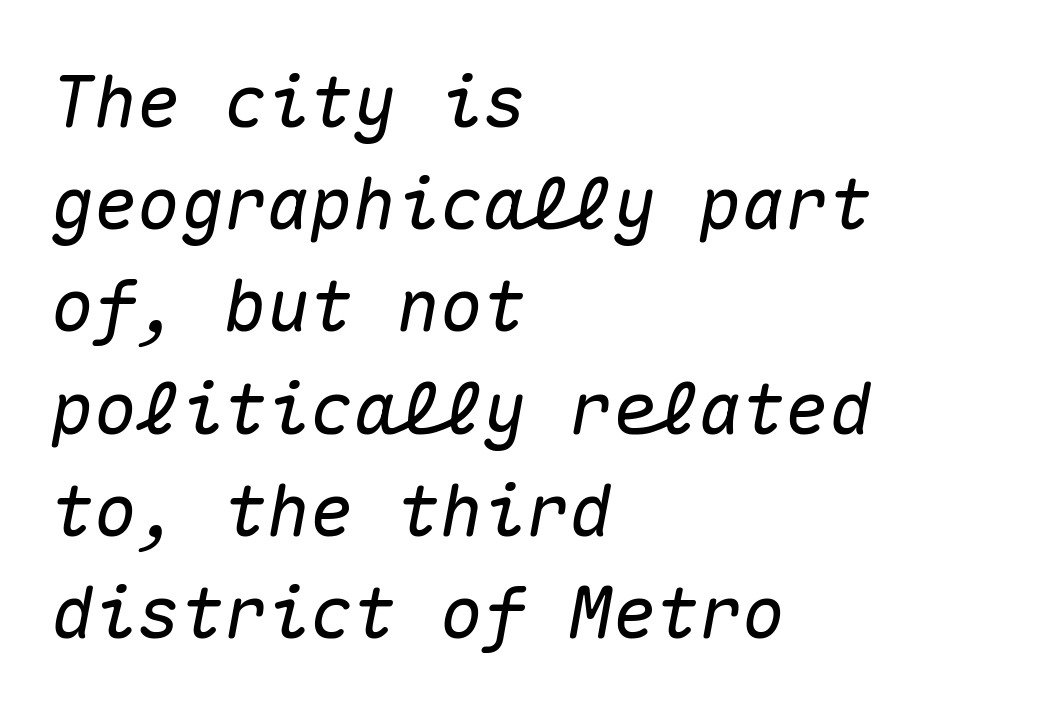
{"italic": "yes", "lean": "right", "slant_degrees": 10, "width": "normal", "stroke_contrast": "medium", "x_height": "medium", "monospaced": "yes", "underline": "no", "align": "left", "line_spacing": "normal", "line_spacing_ratio": 1.42, "letter_spacing": "normal", "letter_spacing_em": 0.0, "glyph_px": 72}
